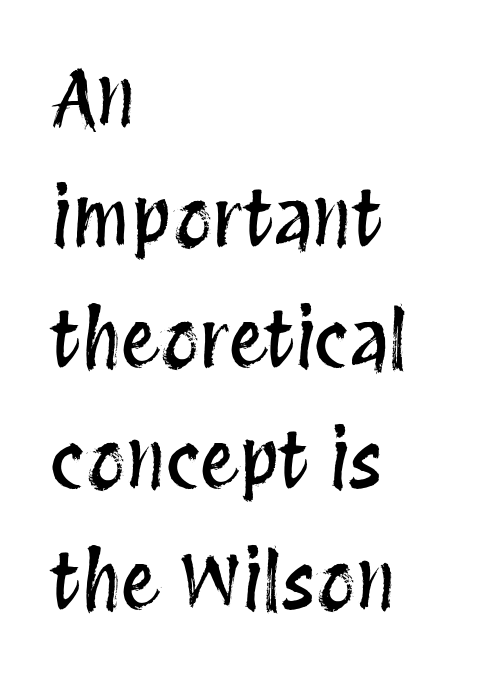
The image shows 77 px condensed type, upright; set left-aligned, normal line spacing (1.57x), normal letter spacing, not underlined; medium stroke contrast and a large x-height.
